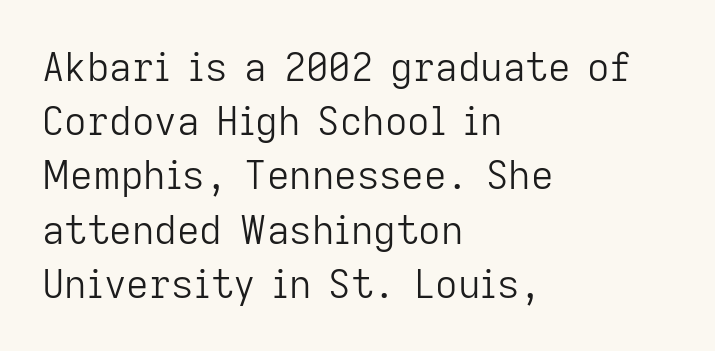
Each stroke keeps to a modest, everyday thickness or less. Left-aligned paragraph, ragged on the right. The leading is moderate, giving the passage an even texture. You can tell it's not italic because the verticals are truly vertical. Caption: standard tracking, unaltered. Words float on clear page, feet unadorned.
